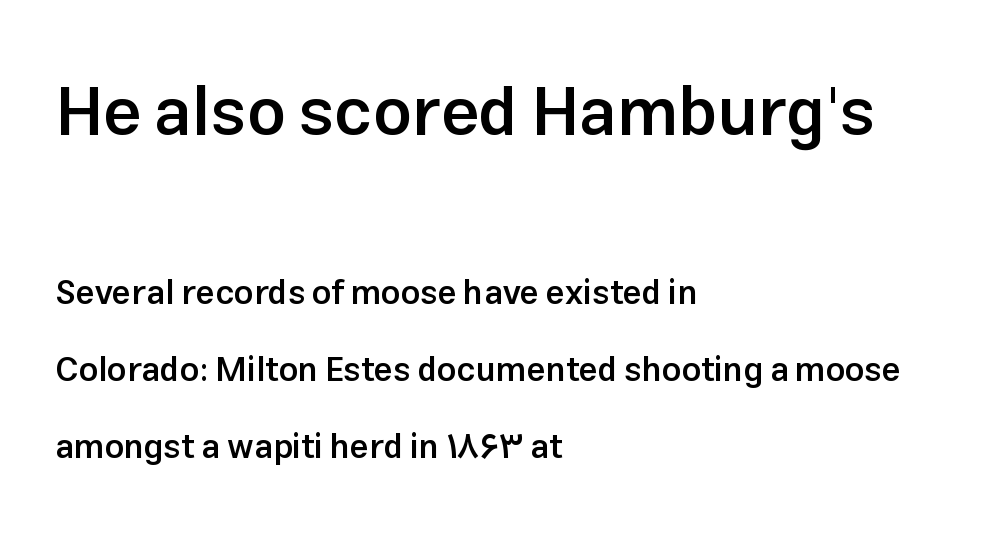
Q: Is the text bold? A: Semi-bold.
Q: Is the text italic (slanted)? A: No, it is upright.
Q: Is the typeface a serif or a sans-serif typeface? A: Sans-serif.
Q: Is the text underlined? A: No.
Q: How is the paragraph aligned? A: Left-aligned.
Q: Is the spacing between letters normal or unusually wide? A: Normal.
Q: Is the spacing between lines tight, normal or loose? A: Loose.
Q: Which block of text is set in a larger size, the first (top) or the second (bottom)? A: The first (top) one.
Q: Width (condensed, normal, or wide)? A: Normal.
Q: Stroke contrast? A: Low.
Q: x-height? A: Medium.
Q: Monospaced? A: No.
